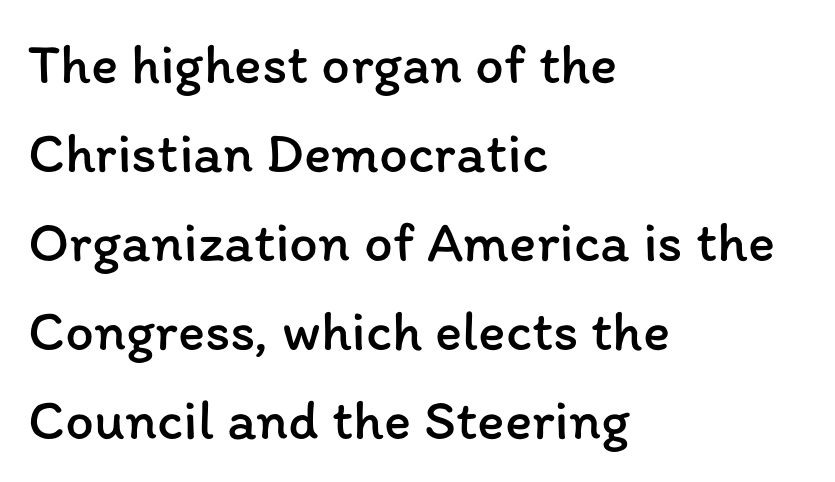
A typesetter would mark this as roman, not italic. These lines are rendered in a variable-pitch font. Default kerning and tracking; the words read as compact shapes. In CSS terms this would be text-align: left. The cut favours lightness, reaching ordinary text weight at its darkest.
